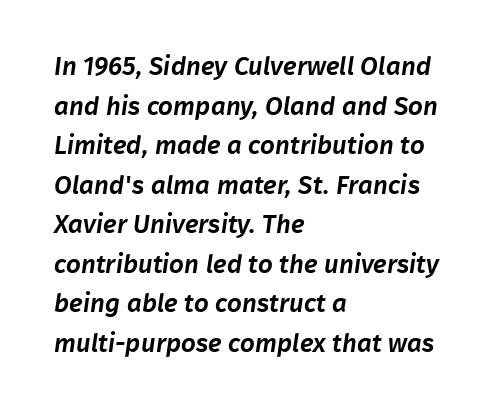
The image shows 26 px text type; set left-aligned, normal line spacing (1.52x), normal letter spacing, not underlined.
